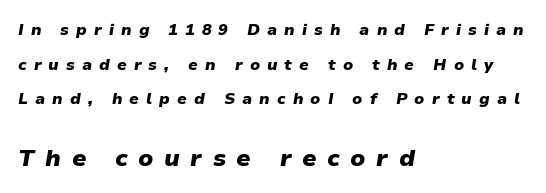
The strokes are fattened all the way to bold. Caption: expanded tracking, letters set apart. All the whitespace from short lines collects on the right. Posture: slanted. You could fit nearly another row in the gap between these rows. Decoration check: the copy has no underline.
